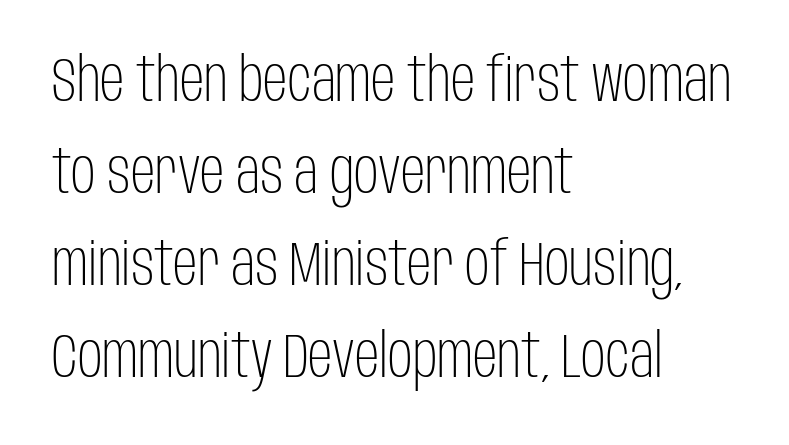
Observe the ordinary spacing: letters are neighbours, not strangers. This sample keeps an unexceptional amount of space between lines. The lettering stays uniformly vertical, giving the passage a roman look. No word sits above an underline. The typesetter chose a ragged-right arrangement here.
